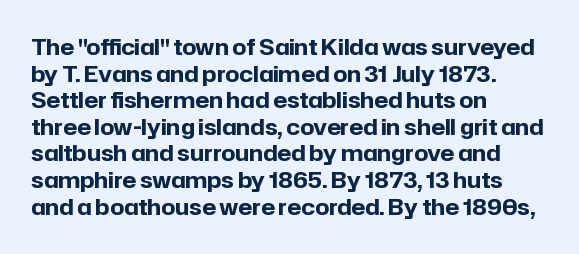
{"italic": "no", "bold": "yes", "underline": "no", "align": "left", "line_spacing_ratio": 1.21, "letter_spacing": "normal", "letter_spacing_em": 0.0, "glyph_px": 22}
